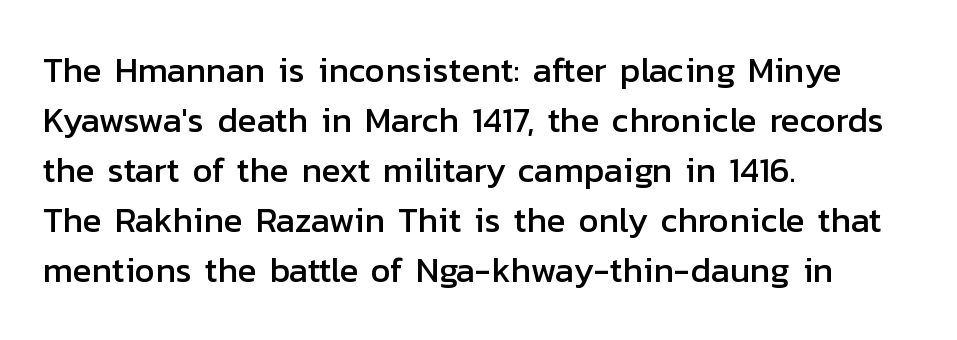
Q: Is the text italic (slanted)? A: No, it is upright.
Q: Is the typeface a serif or a sans-serif typeface? A: Sans-serif.
Q: Is the text underlined? A: No.
Q: How is the paragraph aligned? A: Left-aligned.
Q: Is the spacing between letters normal or unusually wide? A: Normal.
Q: Is the spacing between lines tight, normal or loose? A: Normal.
Q: Width (condensed, normal, or wide)? A: Normal.
Q: Stroke contrast? A: Low.
Q: x-height? A: Medium.
Q: Monospaced? A: No.
